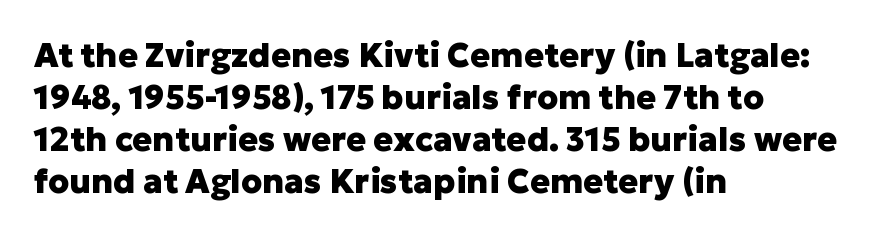
Is there much room between lines? A standard amount, neither cramped nor airy. Descender tails drop into unmarked territory. Think of a printed novel: that variable character pitch is what you see here. The type sits square on the baseline with zero lean.
